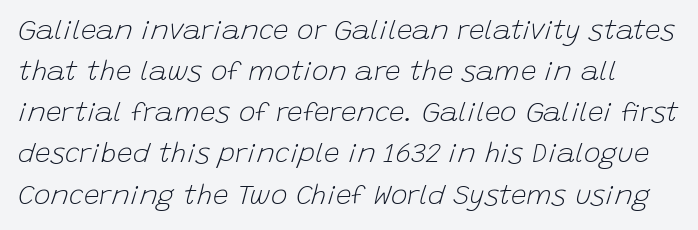
A typesetter would call this zero additional tracking. Vertical spacing — default. The face looks like a standard text weight, possibly lighter. Observe the lean: these are italic letterforms. Glance below the letters and you will spot only blank space. Do the characters align in a grid? No, the font is proportional.
